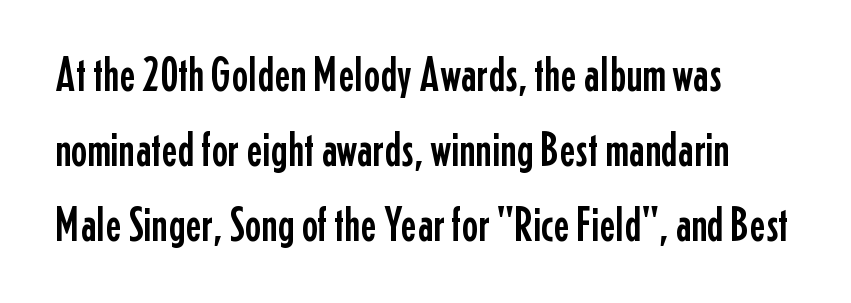
The image shows 49 px condensed sans-serif type, upright; set left-aligned, normal line spacing (1.53x), normal letter spacing, not underlined; low stroke contrast and a medium x-height.
